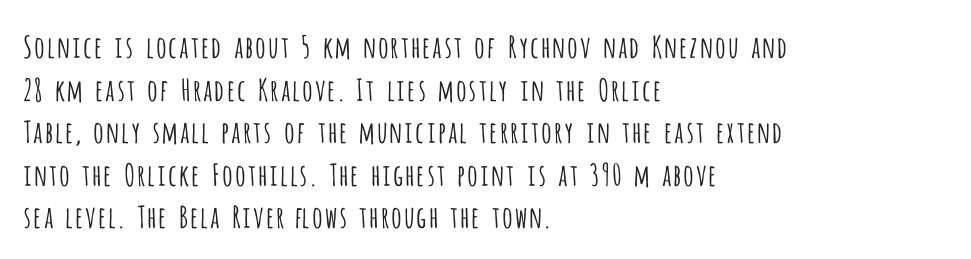
{"serif": "no", "italic": "no", "bold": "no", "weight": "light", "width": "condensed", "stroke_contrast": "low", "x_height": "large", "monospaced": "no", "underline": "no", "align": "left", "line_spacing": "normal", "line_spacing_ratio": 1.42, "letter_spacing": "normal", "letter_spacing_em": 0.0, "glyph_px": 30}
